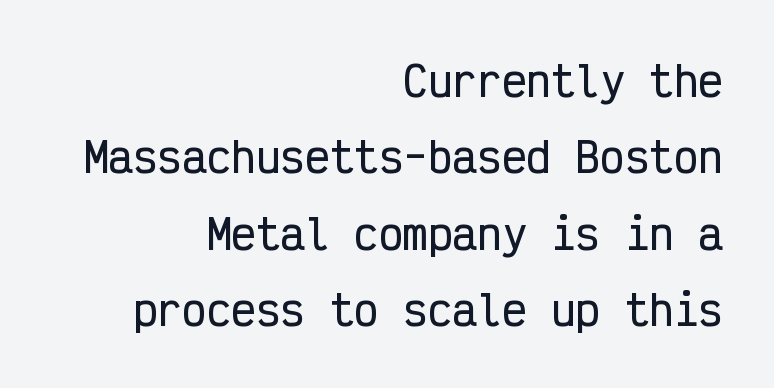
The image shows 41 px condensed sans-serif type, upright, monospaced; set right-aligned, line spacing 1.86x, normal letter spacing, not underlined; low stroke contrast and a medium x-height.
